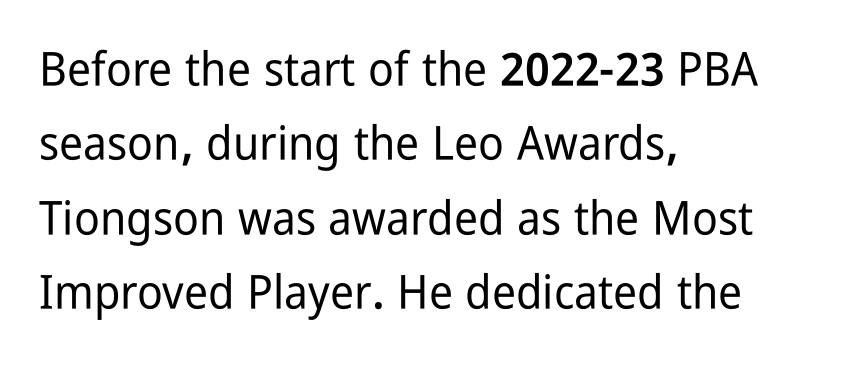
Q: Is the text italic (slanted)? A: No, it is upright.
Q: Is the typeface a serif or a sans-serif typeface? A: Sans-serif.
Q: Is the text underlined? A: No.
Q: How is the paragraph aligned? A: Left-aligned.
Q: Is the spacing between letters normal or unusually wide? A: Normal.
Q: Is the spacing between lines tight, normal or loose? A: Normal.
Q: Width (condensed, normal, or wide)? A: Condensed.
Q: Stroke contrast? A: Low.
Q: x-height? A: Medium.
Q: Monospaced? A: No.
